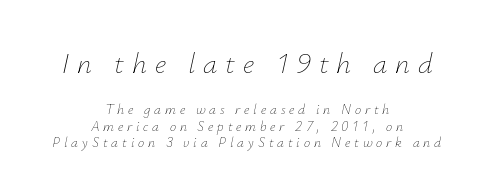
The image shows 29 px thin type, italic (leaning right); set centered, line spacing 1.17x, unusually wide letter spacing (+0.27 em), not underlined; the first (top) block is 2.07x larger; low stroke contrast and a small x-height.
